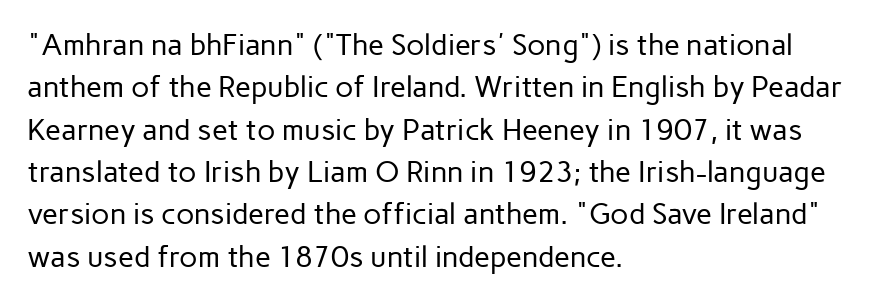
Quick note: not italic, upright. Nobody touched the tracking dial on this one. Teacher's note: observe the even left margin — that is flush-left alignment. No heavy texture on the line: the type isn't bold. Serifs: no, the terminals of the letterforms are clean. Each letter keeps its own natural width here, so spacing adapts to shape.
